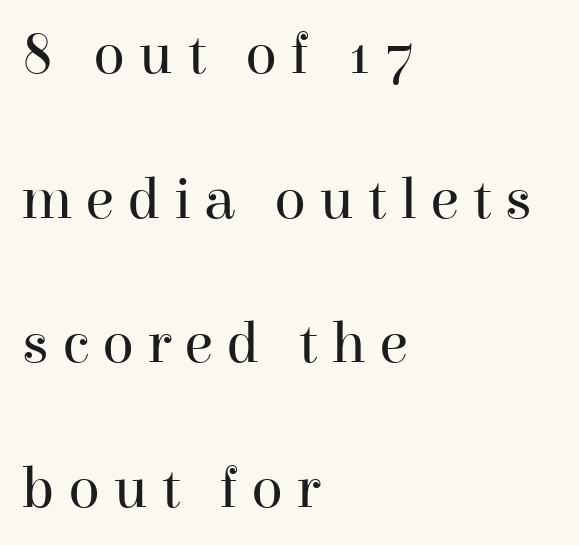
The passage shown is not underscored anywhere. Letters have the restrained weight of plain body copy at most. The axis of the letterforms is exactly vertical. Layout note: lines flush left.
